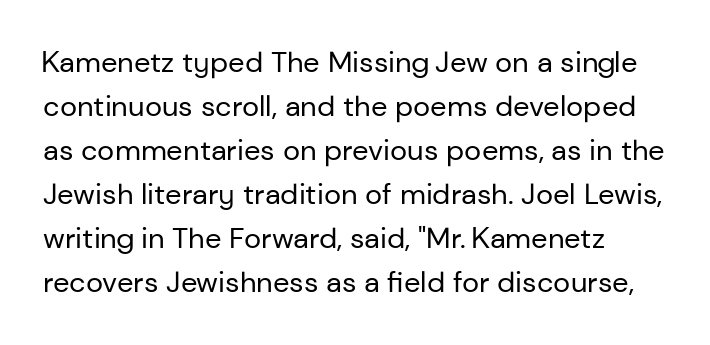
Q: Is the text bold? A: No.
Q: Is the text italic (slanted)? A: No, it is upright.
Q: Is the typeface a serif or a sans-serif typeface? A: Sans-serif.
Q: Is the text underlined? A: No.
Q: Is the spacing between letters normal or unusually wide? A: Normal.
Q: Is the spacing between lines tight, normal or loose? A: Normal.
Q: Width (condensed, normal, or wide)? A: Normal.
Q: Stroke contrast? A: Low.
Q: x-height? A: Medium.
Q: Monospaced? A: No.
